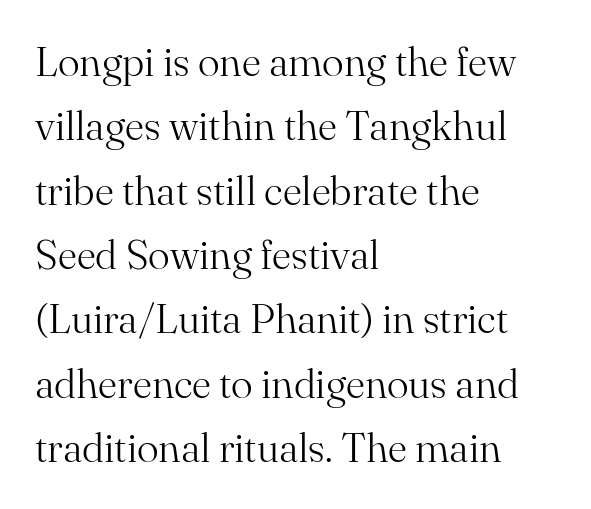
Line beginnings align vertically; line endings do not. The letterforms sit shoulder to shoulder at normal distance. The block of text has a typical density, with ordinary space between rows. The characters are drawn with everyday or finer stroke widths. Bare-footed words on every line. Ascenders rise straight up at ninety degrees.
